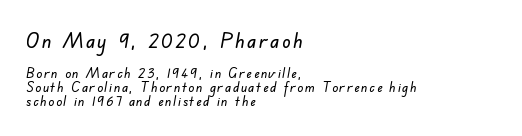
Q: Is the text underlined? A: No.
Q: How is the paragraph aligned? A: Left-aligned.
Q: Is the spacing between lines tight, normal or loose? A: Tight.
Q: Which block of text is set in a larger size, the first (top) or the second (bottom)? A: The first (top) one.
